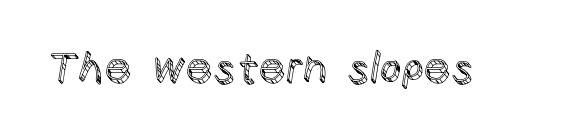
Q: Is the text italic (slanted)? A: Yes.
Q: Is the text underlined? A: No.
Q: Is the spacing between letters normal or unusually wide? A: Normal.
Q: Width (condensed, normal, or wide)? A: Normal.
Q: x-height? A: Large.
Q: Monospaced? A: No.
